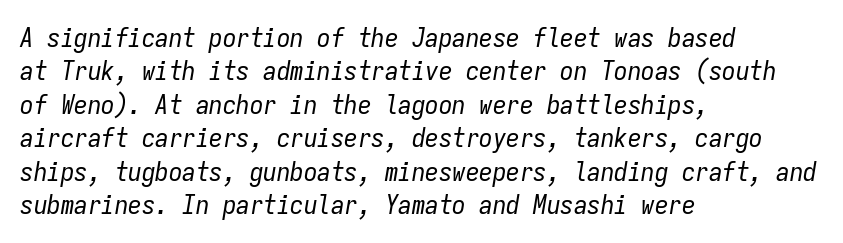
Q: Is the text bold? A: No.
Q: Is the text italic (slanted)? A: Yes, it leans right by about 9 degrees.
Q: Is the text underlined? A: No.
Q: How is the paragraph aligned? A: Left-aligned.
Q: Is the spacing between letters normal or unusually wide? A: Normal.
